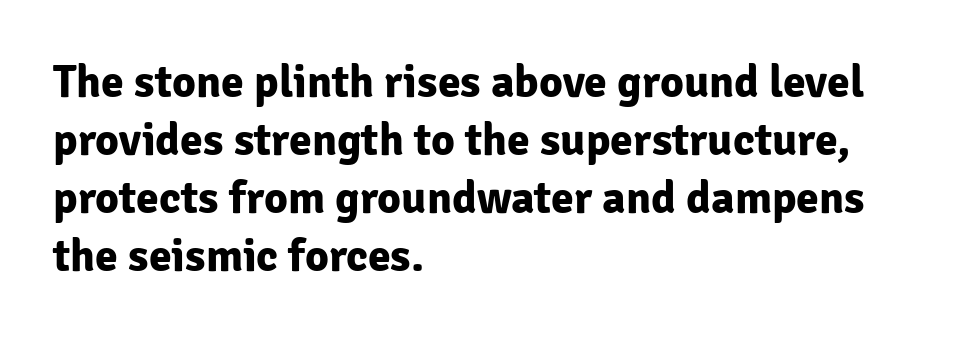
{"serif": "no", "italic": "no", "bold": "yes", "weight": "bold", "width": "normal", "stroke_contrast": "low", "x_height": "medium", "monospaced": "no", "underline": "no", "align": "left", "line_spacing": "normal", "line_spacing_ratio": 1.26, "letter_spacing": "normal", "letter_spacing_em": 0.0, "glyph_px": 46}
